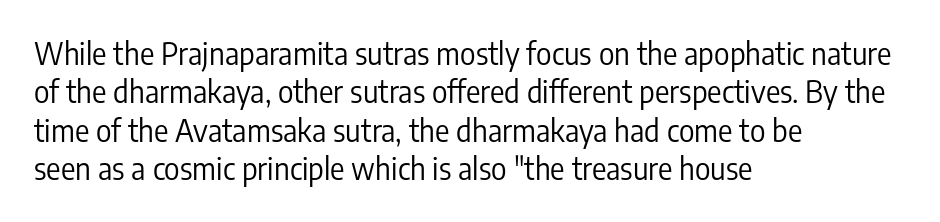
Q: Is the text bold? A: No.
Q: Is the text italic (slanted)? A: No, it is upright.
Q: Is the typeface a serif or a sans-serif typeface? A: Sans-serif.
Q: Is the text underlined? A: No.
Q: How is the paragraph aligned? A: Left-aligned.
Q: Is the spacing between letters normal or unusually wide? A: Normal.
Q: Is the spacing between lines tight, normal or loose? A: Normal.
Q: Width (condensed, normal, or wide)? A: Condensed.
Q: Stroke contrast? A: Low.
Q: x-height? A: Medium.
Q: Monospaced? A: No.
